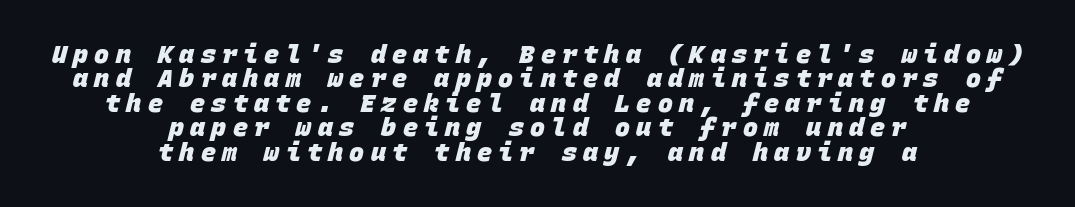
Q: Is the text bold? A: Yes.
Q: Is the text underlined? A: No.
Q: How is the paragraph aligned? A: Centered.
Q: Is the spacing between letters normal or unusually wide? A: Unusually wide.
Q: Is the spacing between lines tight, normal or loose? A: Tight.
